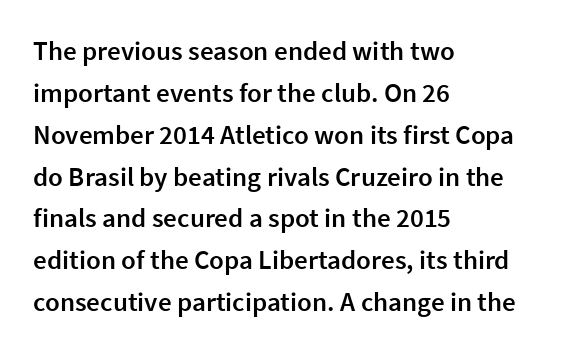
Has an underline been added? It has not. Look at the stroke-to-counter ratio: somewhat heavy, a semibold. Style check: upright. The letterforms sit shoulder to shoulder at normal distance. The paragraph has a hard left edge and a soft right edge.
